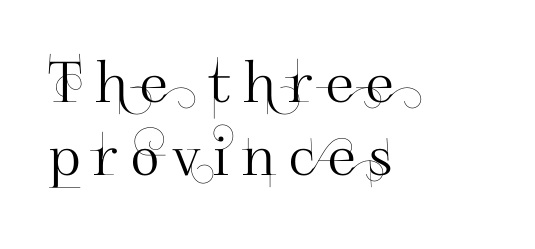
{"serif": "no", "italic": "no", "width": "normal", "stroke_contrast": "high", "x_height": "small", "monospaced": "no", "underline": "no", "align": "left", "line_spacing": "normal", "line_spacing_ratio": 1.3, "letter_spacing": "wide", "letter_spacing_em": 0.23, "glyph_px": 56}
